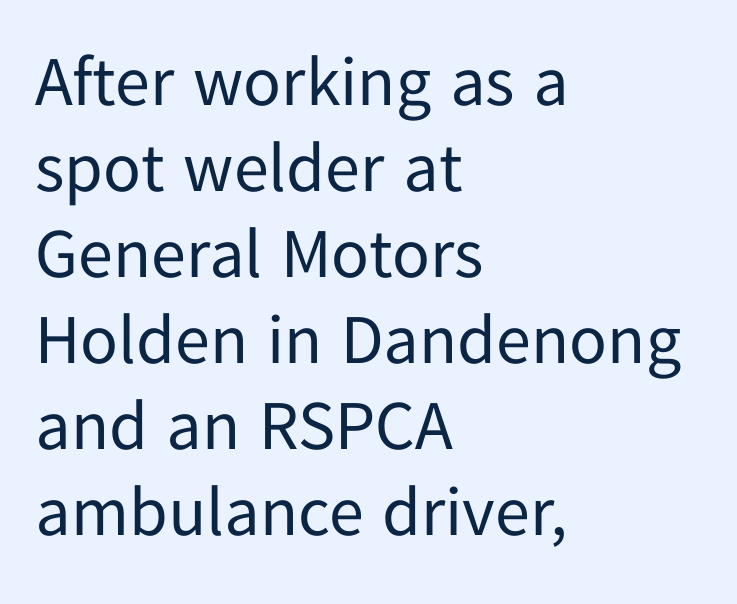
Each letter keeps its own natural width here, so spacing adapts to shape. No italicization has been applied; the sample stays upright. The glyphs in this specimen are sans serif. Unmarked baselines from the first word to the last. Visually the block forms a straight wall on the left and a jagged coastline on the right.
